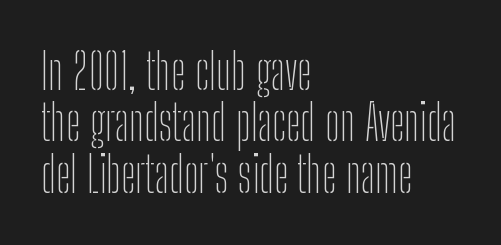
Words float on clear page, feet unadorned. The passage shown is typed in a proportional face where columns would drift. This is not heavy type; no bold has been used. Caption: multi-line text, flush left, ragged right.
